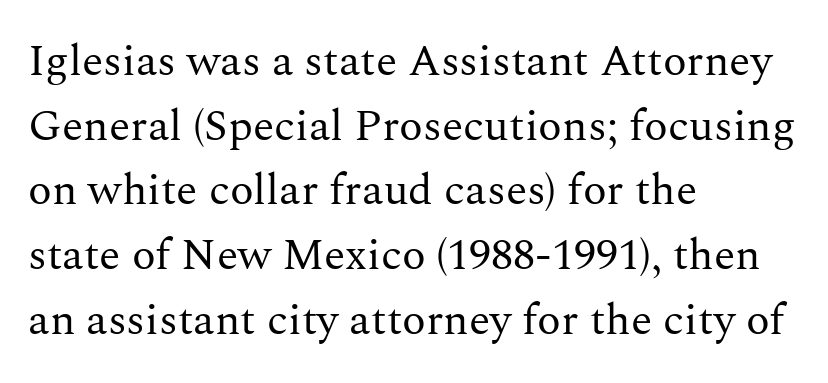
This sample keeps an unexceptional amount of space between lines. These lines are rendered in a variable-pitch font. Students, note that the glyphs here touch the page at normal intervals. Letters rest on an invisible, unmarked baseline. Note: serifs present on the glyphs. Heaviness? Minimal to ordinary, like unemphasized prose.
